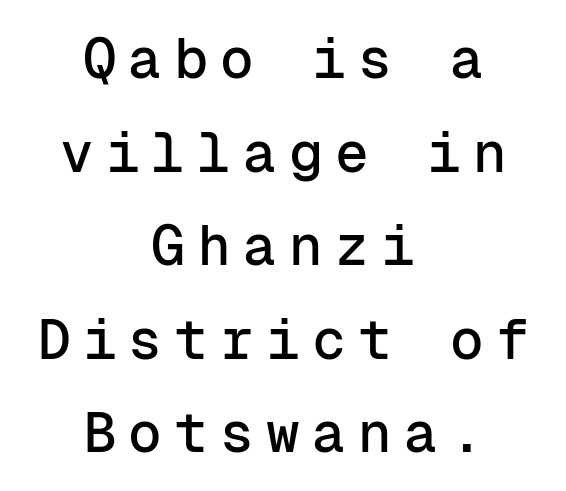
Q: Is the text italic (slanted)? A: No, it is upright.
Q: Is the typeface a serif or a sans-serif typeface? A: Sans-serif.
Q: Is the text underlined? A: No.
Q: How is the paragraph aligned? A: Centered.
Q: Is the spacing between letters normal or unusually wide? A: Unusually wide.
Q: Is the spacing between lines tight, normal or loose? A: Normal.
Q: Width (condensed, normal, or wide)? A: Normal.
Q: Stroke contrast? A: Low.
Q: x-height? A: Medium.
Q: Monospaced? A: Yes.
